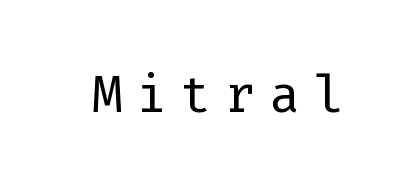
{"serif": "no", "italic": "no", "bold": "no", "weight": "light", "width": "normal", "stroke_contrast": "low", "x_height": "medium", "monospaced": "yes", "underline": "no", "glyph_px": 72}
